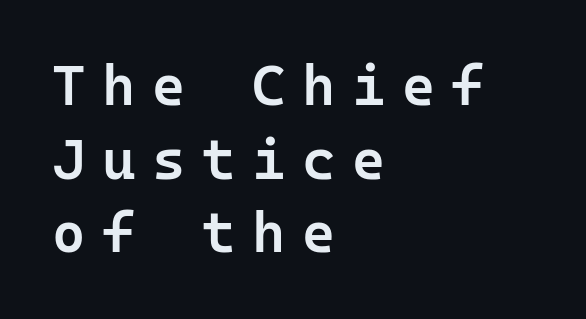
The image shows 57 px semibold sans-serif type, upright, monospaced; set left-aligned, normal line spacing (1.29x), unusually wide letter spacing (+0.29 em), not underlined; low stroke contrast and a medium x-height.
